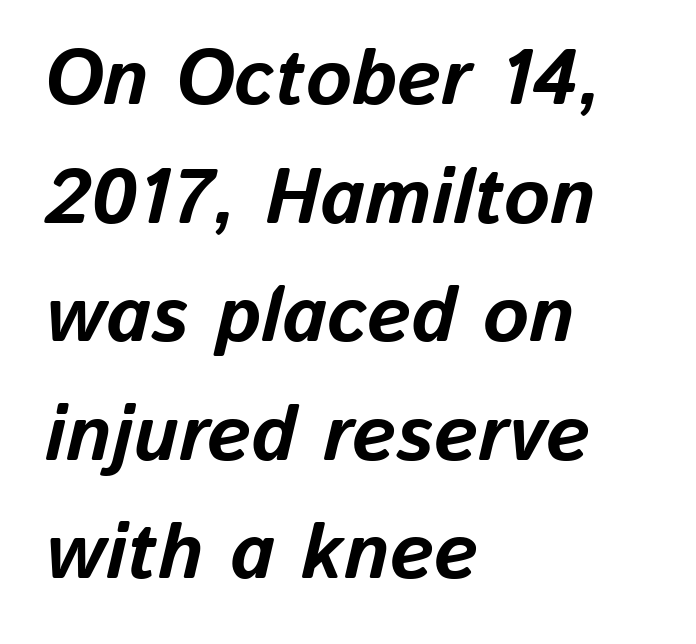
{"italic": "yes", "lean": "right", "slant_degrees": 13, "bold": "yes", "weight": "bold", "width": "normal", "stroke_contrast": "low", "x_height": "medium", "monospaced": "no", "underline": "no", "align": "left", "line_spacing": "normal", "line_spacing_ratio": 1.52, "letter_spacing": "normal", "letter_spacing_em": 0.0, "glyph_px": 78}
